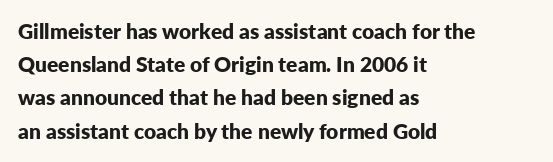
Q: Is the text bold? A: Yes.
Q: Is the text italic (slanted)? A: No, it is upright.
Q: Is the text underlined? A: No.
Q: How is the paragraph aligned? A: Left-aligned.
Q: Is the spacing between letters normal or unusually wide? A: Normal.
Q: Is the spacing between lines tight, normal or loose? A: Normal.
